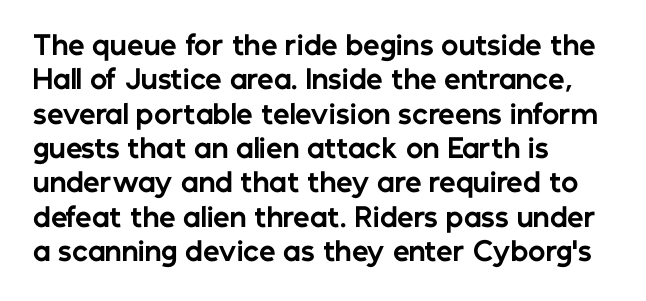
{"italic": "no", "bold": "yes", "underline": "no", "align": "left", "line_spacing": "normal", "line_spacing_ratio": 1.32, "letter_spacing": "normal", "letter_spacing_em": 0.0, "glyph_px": 26}
